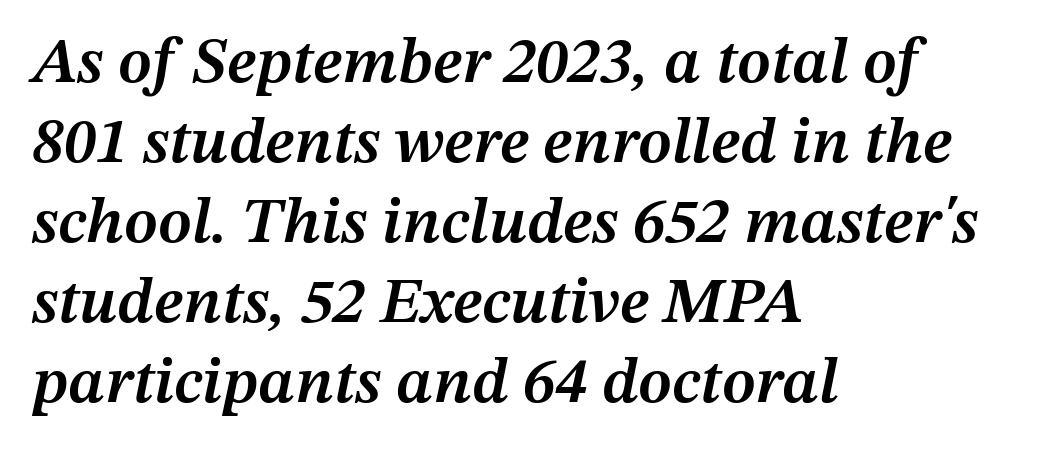
Compared with typical body copy, the letter spacing here is the same. Typeset ragged right — the left edge is the straight one. The string is rendered with underlining switched off. The passage shown is typed in a proportional face where columns would drift. Every letter is mildly thick-stroked: semibold rather than bold. Posture: slanted.
